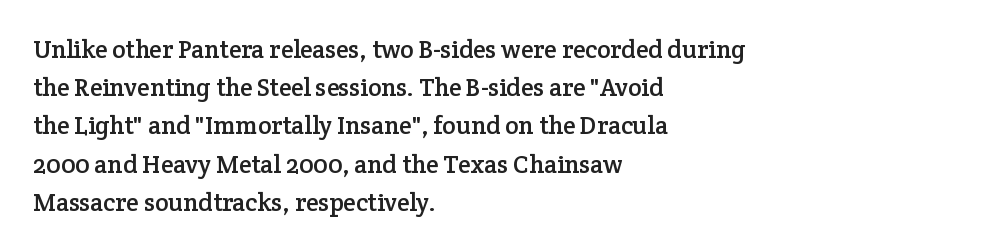
Q: Is the text italic (slanted)? A: No, it is upright.
Q: Is the text underlined? A: No.
Q: How is the paragraph aligned? A: Left-aligned.
Q: Is the spacing between letters normal or unusually wide? A: Normal.
Q: Is the spacing between lines tight, normal or loose? A: Normal.
